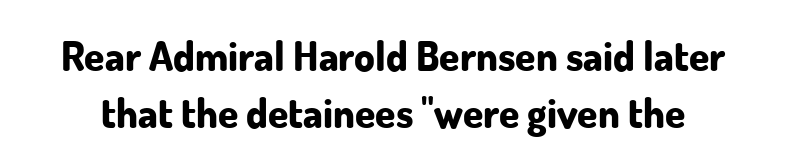
Q: Is the text bold? A: Yes.
Q: Is the text italic (slanted)? A: No, it is upright.
Q: Is the typeface a serif or a sans-serif typeface? A: Sans-serif.
Q: Is the text underlined? A: No.
Q: Is the spacing between letters normal or unusually wide? A: Normal.
Q: Is the spacing between lines tight, normal or loose? A: Normal.
Q: Width (condensed, normal, or wide)? A: Normal.
Q: Stroke contrast? A: Low.
Q: x-height? A: Small.
Q: Monospaced? A: No.
